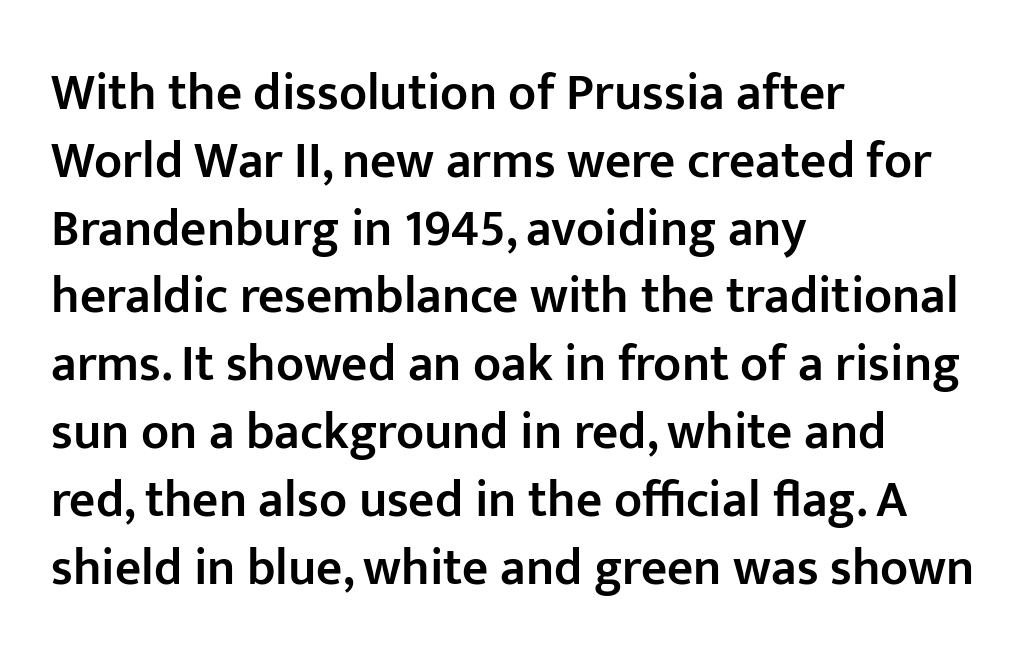
Evenly set lines give the paragraph a standard silhouette. Short and long lines alike share a common starting point at left. Italic: no, the glyphs are upright roman. Descender tails drop into unmarked territory. Observe the ordinary spacing: letters are neighbours, not strangers.
